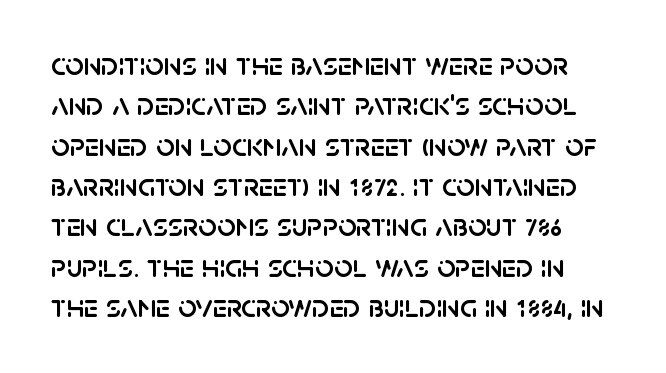
Q: Is the text italic (slanted)? A: No, it is upright.
Q: Is the typeface a serif or a sans-serif typeface? A: Sans-serif.
Q: Is the text underlined? A: No.
Q: Is the spacing between letters normal or unusually wide? A: Normal.
Q: Is the spacing between lines tight, normal or loose? A: Normal.
Q: Width (condensed, normal, or wide)? A: Normal.
Q: Stroke contrast? A: Low.
Q: x-height? A: Large.
Q: Monospaced? A: No.
